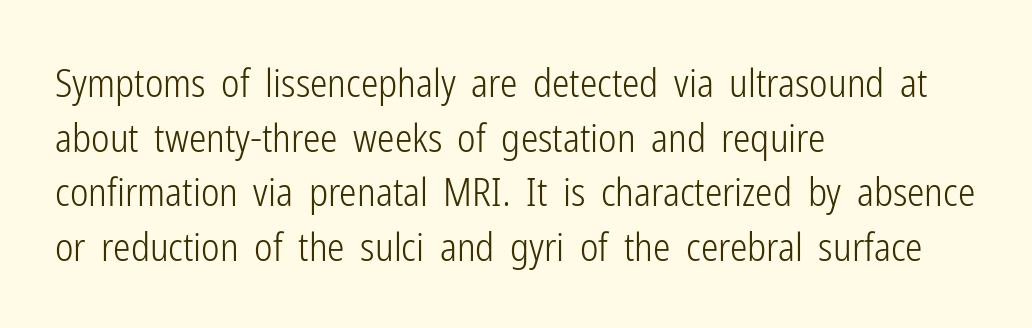
Q: Is the text bold? A: No.
Q: Is the text italic (slanted)? A: No, it is upright.
Q: Is the typeface a serif or a sans-serif typeface? A: Sans-serif.
Q: Is the text underlined? A: No.
Q: How is the paragraph aligned? A: Left-aligned.
Q: Is the spacing between letters normal or unusually wide? A: Normal.
Q: Is the spacing between lines tight, normal or loose? A: Normal.
Q: Width (condensed, normal, or wide)? A: Condensed.
Q: Stroke contrast? A: Low.
Q: x-height? A: Medium.
Q: Monospaced? A: No.
